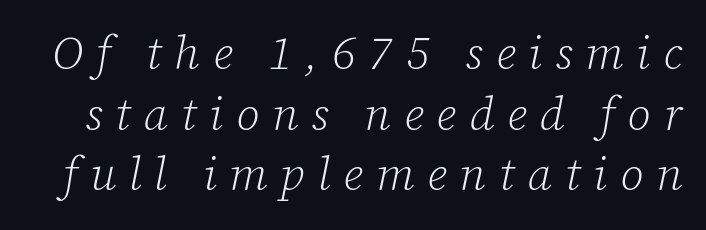
Q: Is the text bold? A: No.
Q: Is the text italic (slanted)? A: Yes, it leans right by about 12 degrees.
Q: Is the typeface a serif or a sans-serif typeface? A: Serif.
Q: Is the text underlined? A: No.
Q: Is the spacing between letters normal or unusually wide? A: Unusually wide.
Q: Is the spacing between lines tight, normal or loose? A: Normal.
Q: Width (condensed, normal, or wide)? A: Normal.
Q: Stroke contrast? A: Low.
Q: x-height? A: Medium.
Q: Monospaced? A: No.
